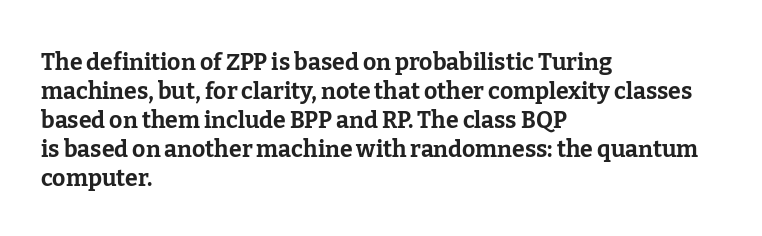
{"italic": "no", "bold": "yes", "underline": "no", "align": "left", "line_spacing": "normal", "line_spacing_ratio": 1.26, "letter_spacing": "normal", "letter_spacing_em": 0.0, "glyph_px": 23}
